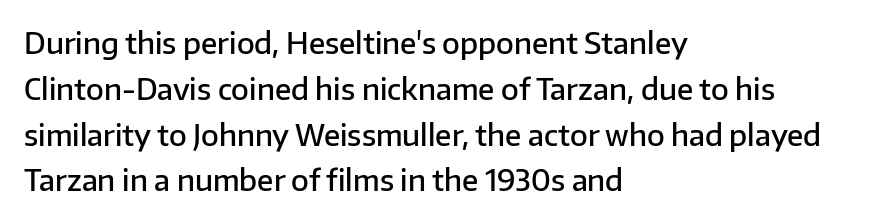
Q: Is the text bold? A: Semi-bold.
Q: Is the text italic (slanted)? A: No, it is upright.
Q: Is the typeface a serif or a sans-serif typeface? A: Sans-serif.
Q: Is the text underlined? A: No.
Q: How is the paragraph aligned? A: Left-aligned.
Q: Is the spacing between letters normal or unusually wide? A: Normal.
Q: Is the spacing between lines tight, normal or loose? A: Normal.
Q: Width (condensed, normal, or wide)? A: Normal.
Q: Stroke contrast? A: Low.
Q: x-height? A: Medium.
Q: Monospaced? A: No.
